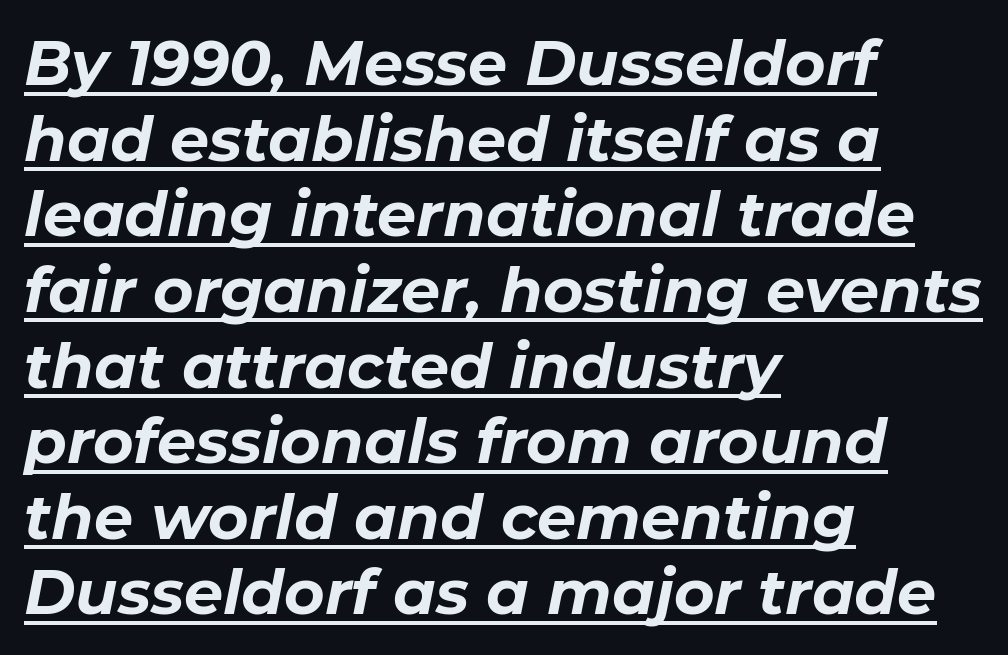
The image shows 62 px bold type, italic (leaning right); set left-aligned, line spacing 1.22x, normal letter spacing, underlined; low stroke contrast and a medium x-height.
